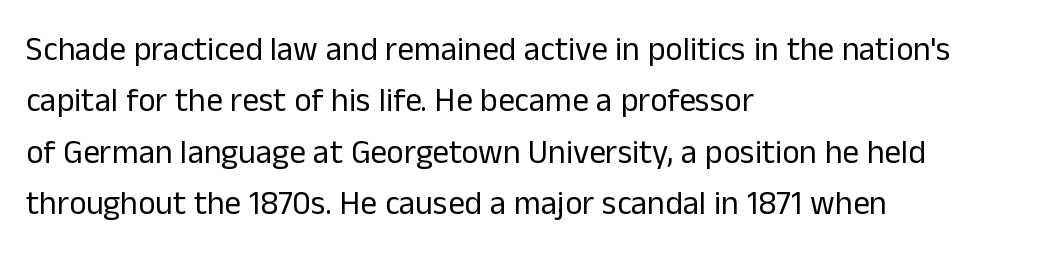
Q: Is the text bold? A: No.
Q: Is the text italic (slanted)? A: No, it is upright.
Q: Is the typeface a serif or a sans-serif typeface? A: Sans-serif.
Q: Is the text underlined? A: No.
Q: How is the paragraph aligned? A: Left-aligned.
Q: Is the spacing between letters normal or unusually wide? A: Normal.
Q: Is the spacing between lines tight, normal or loose? A: Normal.
Q: Width (condensed, normal, or wide)? A: Normal.
Q: Stroke contrast? A: Low.
Q: x-height? A: Medium.
Q: Monospaced? A: No.
